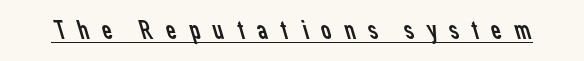
The characters display no serif detailing; their extremities are plain. Caption: face not bold, strokes unweighted. The tracking reads as deliberately expanded to a designer's eye. The face used here is proportionally spaced, like ordinary book or web type. The rendering uses the underline text-decoration.
